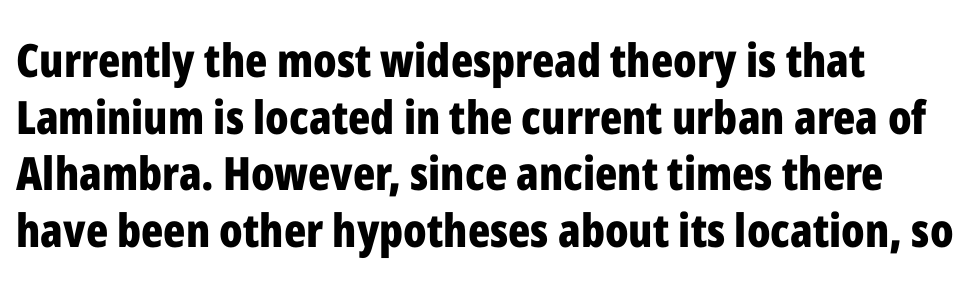
Q: Is the text bold? A: Yes.
Q: Is the text italic (slanted)? A: No, it is upright.
Q: Is the typeface a serif or a sans-serif typeface? A: Sans-serif.
Q: Is the text underlined? A: No.
Q: Is the spacing between letters normal or unusually wide? A: Normal.
Q: Width (condensed, normal, or wide)? A: Condensed.
Q: Stroke contrast? A: Low.
Q: x-height? A: Medium.
Q: Monospaced? A: No.
